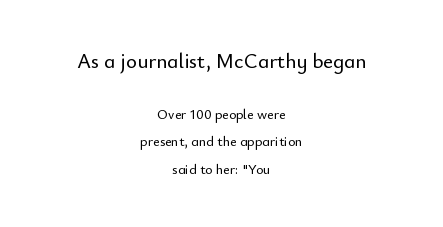
{"italic": "no", "underline": "no", "align": "center", "line_spacing": "loose", "line_spacing_ratio": 1.96, "letter_spacing": "normal", "letter_spacing_em": 0.0, "larger_block": "first", "size_ratio": 1.5, "glyph_px": 21}
